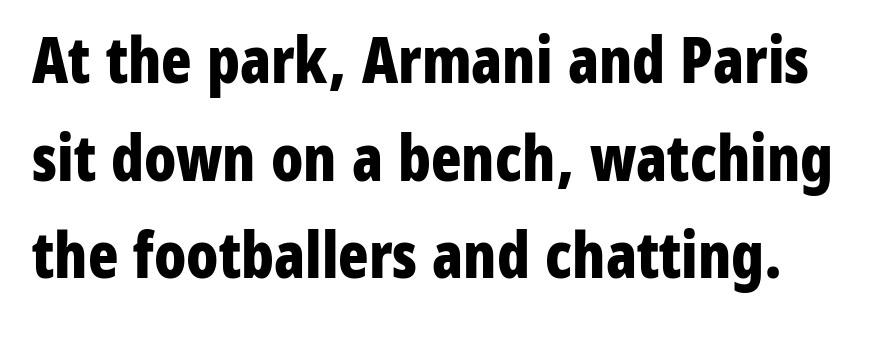
Q: Is the text bold? A: Yes.
Q: Is the text italic (slanted)? A: No, it is upright.
Q: Is the typeface a serif or a sans-serif typeface? A: Sans-serif.
Q: Is the text underlined? A: No.
Q: Is the spacing between letters normal or unusually wide? A: Normal.
Q: Is the spacing between lines tight, normal or loose? A: Normal.
Q: Width (condensed, normal, or wide)? A: Condensed.
Q: Stroke contrast? A: Low.
Q: x-height? A: Medium.
Q: Monospaced? A: No.
